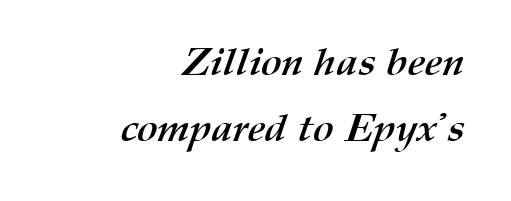
{"bold": "yes", "weight": "semibold", "width": "normal", "stroke_contrast": "medium", "x_height": "medium", "monospaced": "no", "underline": "no", "align": "right", "line_spacing": "normal", "line_spacing_ratio": 1.7, "letter_spacing": "normal", "letter_spacing_em": 0.0, "glyph_px": 39}
